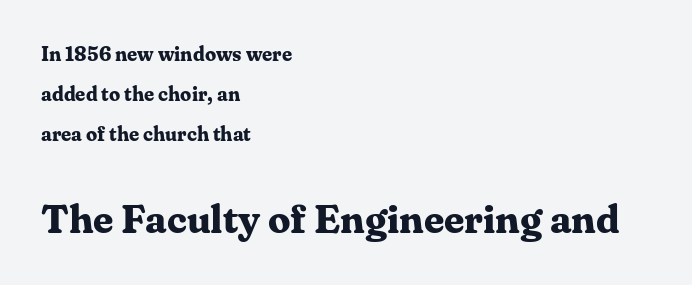
{"serif": "yes", "italic": "no", "bold": "yes", "weight": "bold", "width": "normal", "stroke_contrast": "medium", "x_height": "medium", "monospaced": "no", "underline": "no", "align": "left", "line_spacing": "loose", "line_spacing_ratio": 2.0, "letter_spacing": "normal", "letter_spacing_em": 0.0, "larger_block": "second", "size_ratio": 2.0, "glyph_px": 40}
